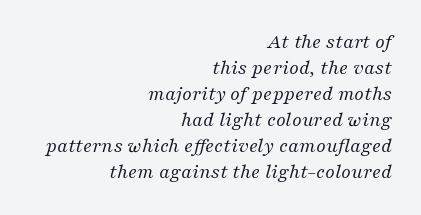
Q: Is the text bold? A: No.
Q: Is the text italic (slanted)? A: Yes, it leans right by about 16 degrees.
Q: Is the text underlined? A: No.
Q: How is the paragraph aligned? A: Right-aligned.
Q: Is the spacing between letters normal or unusually wide? A: Normal.
